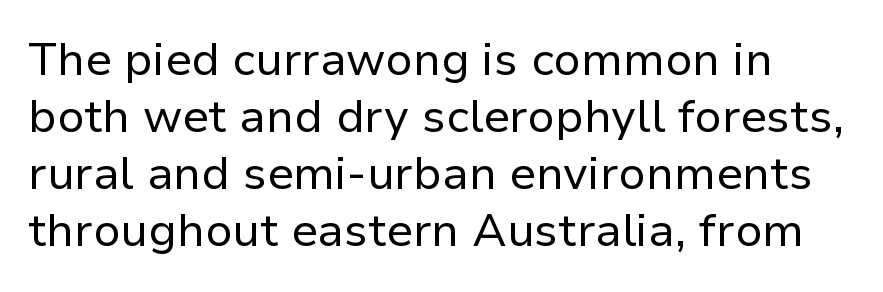
The image shows 46 px regular-weight sans-serif type, upright; set line spacing 1.24x, normal letter spacing, not underlined; low stroke contrast and a medium x-height.
